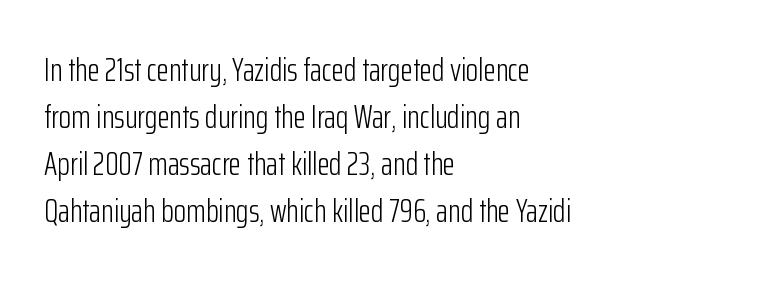
The font's upright variant was chosen for this text. No feet cap the strokes, marking this as sans-serif type. You could not count columns in this text — the font is proportionally spaced. Glance below the letters and you will spot only blank space.
